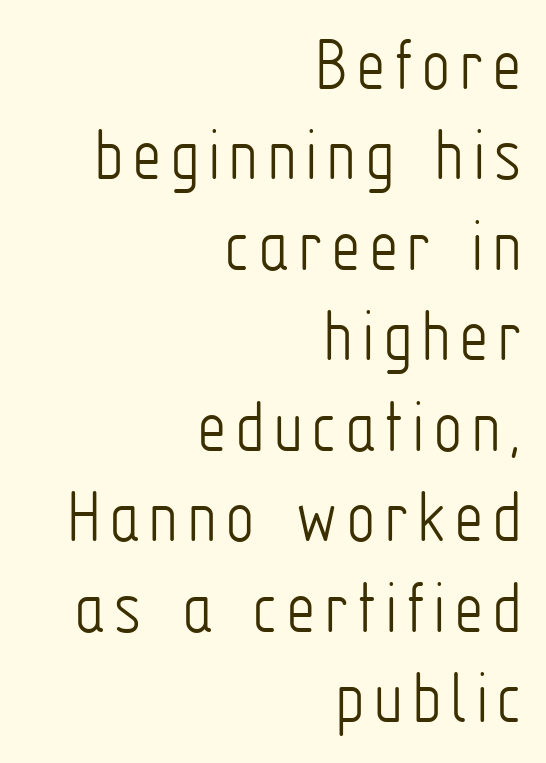
{"serif": "no", "italic": "no", "bold": "no", "weight": "light", "width": "condensed", "stroke_contrast": "low", "x_height": "medium", "monospaced": "no", "underline": "no", "align": "right", "line_spacing_ratio": 1.16, "glyph_px": 78}
